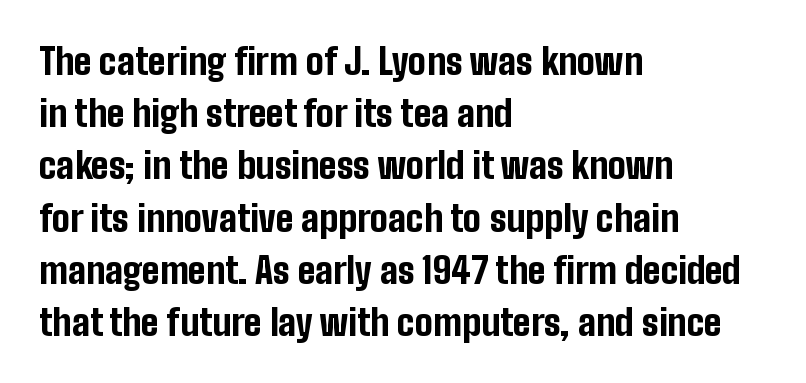
{"serif": "no", "italic": "no", "bold": "yes", "weight": "bold", "width": "condensed", "stroke_contrast": "low", "x_height": "medium", "monospaced": "no", "underline": "no", "align": "left", "line_spacing": "normal", "line_spacing_ratio": 1.45, "letter_spacing": "normal", "letter_spacing_em": 0.0, "glyph_px": 36}
